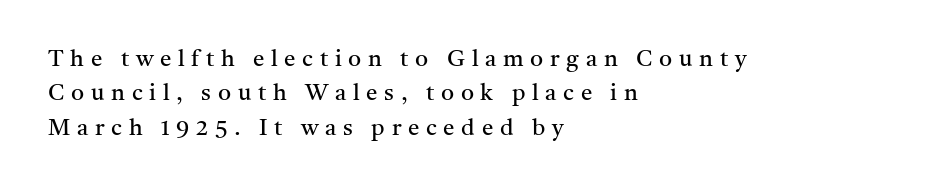
{"italic": "no", "bold": "no", "underline": "no", "align": "left", "line_spacing": "normal", "line_spacing_ratio": 1.5, "letter_spacing": "wide", "letter_spacing_em": 0.29, "glyph_px": 23}
